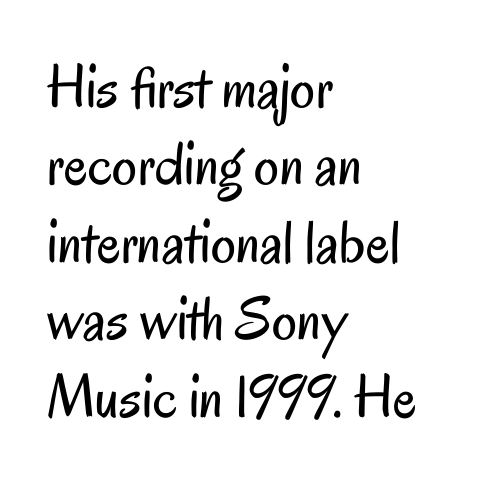
The image shows 62 px regular-weight, condensed sans-serif type, upright; set left-aligned, normal line spacing (1.25x), normal letter spacing, not underlined; low stroke contrast and a small x-height.
